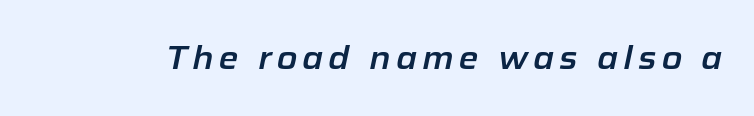
Q: Is the text italic (slanted)? A: Yes, it leans right by about 12 degrees.
Q: Is the text underlined? A: No.
Q: Width (condensed, normal, or wide)? A: Normal.
Q: Stroke contrast? A: Low.
Q: x-height? A: Medium.
Q: Monospaced? A: No.
